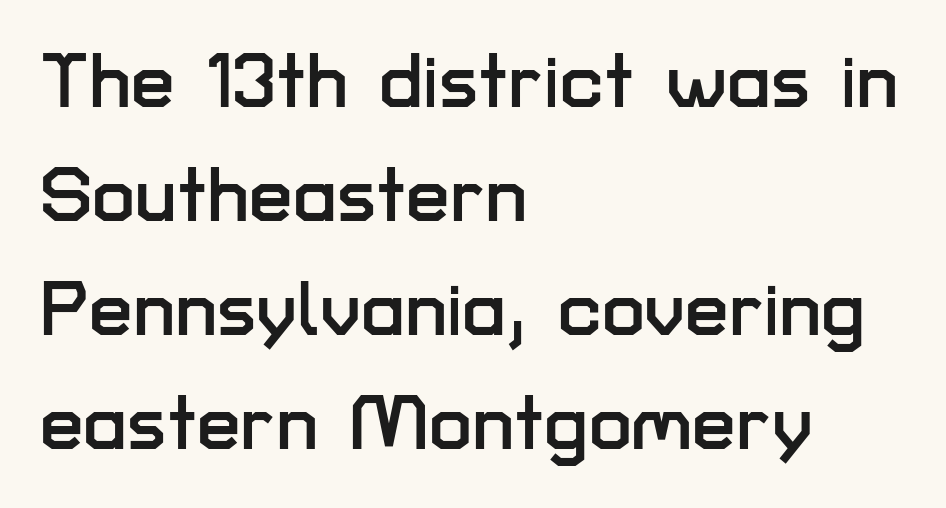
Q: Is the text italic (slanted)? A: No, it is upright.
Q: Is the typeface a serif or a sans-serif typeface? A: Sans-serif.
Q: Is the text underlined? A: No.
Q: How is the paragraph aligned? A: Left-aligned.
Q: Is the spacing between letters normal or unusually wide? A: Normal.
Q: Is the spacing between lines tight, normal or loose? A: Normal.
Q: Width (condensed, normal, or wide)? A: Normal.
Q: Stroke contrast? A: Low.
Q: x-height? A: Medium.
Q: Monospaced? A: No.
